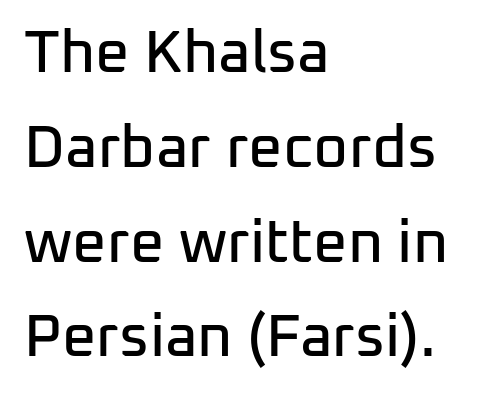
A normal amount of white space separates one row of letters from the next. Plain, unruled lines of type. The letters carry no serifs — their stems end cleanly without finishing strokes. The letters stand upright; this is a roman face.
